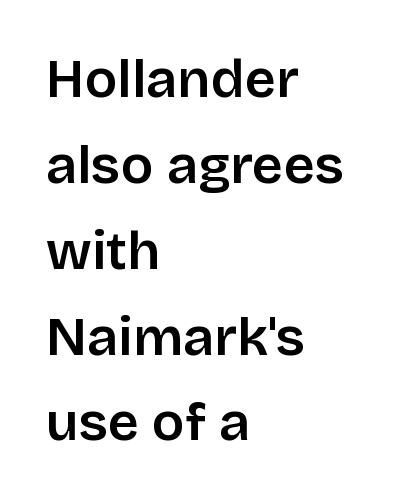
{"serif": "no", "italic": "no", "bold": "semi", "weight": "semibold", "width": "normal", "stroke_contrast": "low", "x_height": "large", "monospaced": "no", "underline": "no", "align": "left", "line_spacing": "normal", "line_spacing_ratio": 1.59, "letter_spacing": "normal", "letter_spacing_em": 0.0, "glyph_px": 54}
